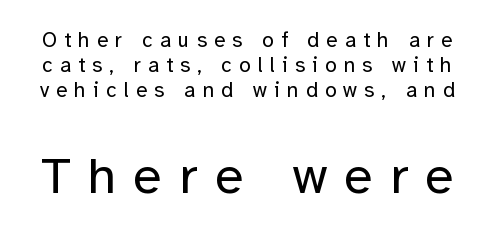
The image shows 52 px regular-weight sans-serif type, upright; set line spacing 1.18x, unusually wide letter spacing (+0.34 em), not underlined; the second (bottom) block is 2.48x larger; low stroke contrast and a medium x-height.
